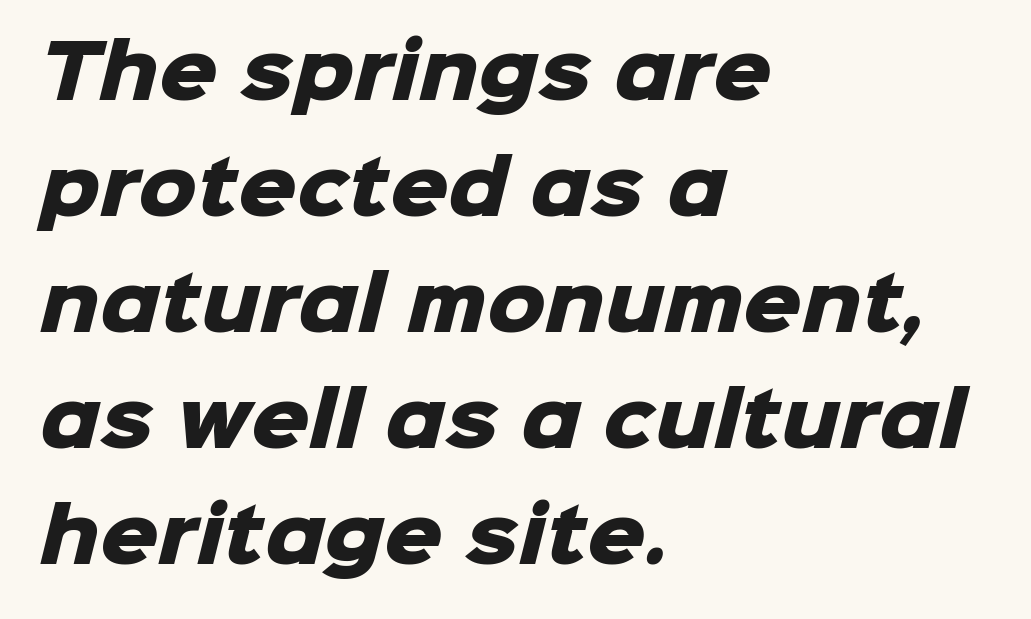
Q: Is the text bold? A: Yes.
Q: Is the typeface a serif or a sans-serif typeface? A: Sans-serif.
Q: Is the text underlined? A: No.
Q: How is the paragraph aligned? A: Left-aligned.
Q: Is the spacing between letters normal or unusually wide? A: Normal.
Q: Is the spacing between lines tight, normal or loose? A: Normal.
Q: Width (condensed, normal, or wide)? A: Normal.
Q: Stroke contrast? A: Low.
Q: x-height? A: Medium.
Q: Monospaced? A: No.
